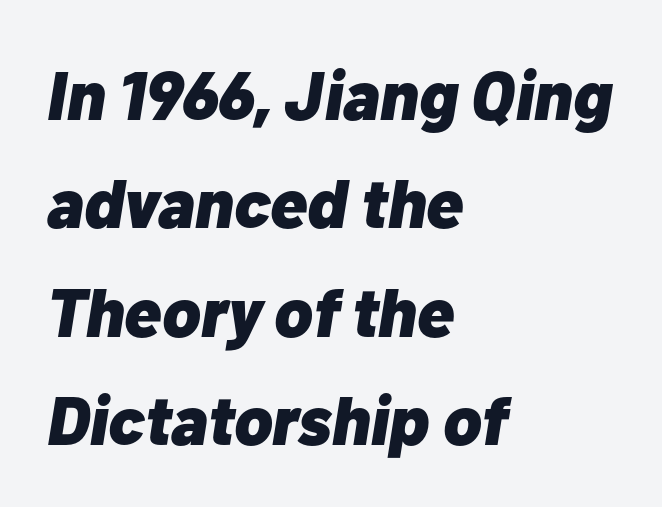
{"italic": "yes", "lean": "right", "slant_degrees": 10, "bold": "yes", "weight": "heavy", "width": "normal", "stroke_contrast": "low", "x_height": "medium", "monospaced": "no", "underline": "no", "align": "left", "line_spacing": "normal", "line_spacing_ratio": 1.57, "letter_spacing": "normal", "letter_spacing_em": 0.0, "glyph_px": 69}
